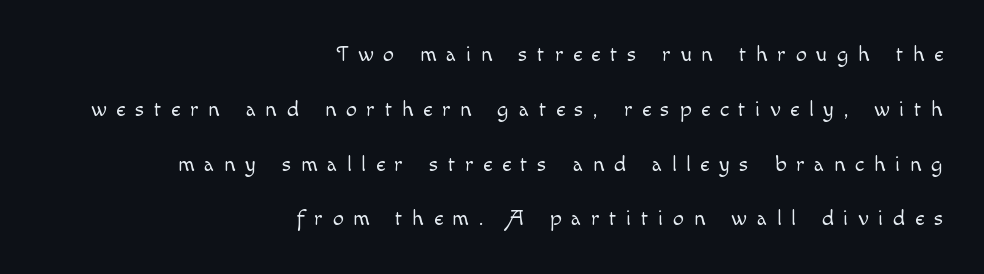
In CSS terms this would be text-align: right. This rendering widens character spacing well past its baseline value. You can tell it's not italic because the verticals are truly vertical. Descenders are the only things crossing below the line. A typesetter would call this leading open, well beyond the default.
